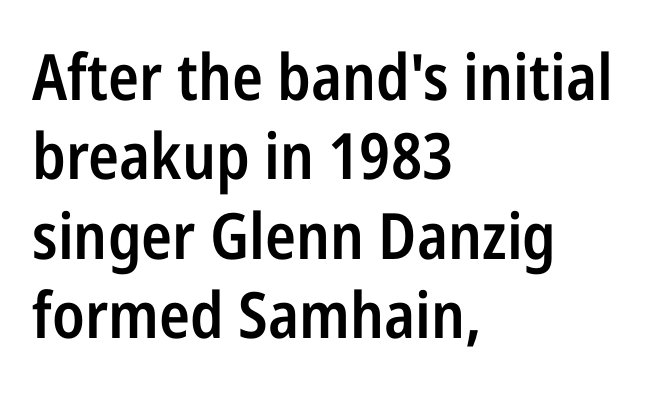
In terms of weight, the rendering is demibold, just under bold. Is the block centered? No — it sits flush against the left margin. Caption: standard tracking, unaltered. Vertical strokes here are truly vertical. The string is rendered with underlining switched off.
